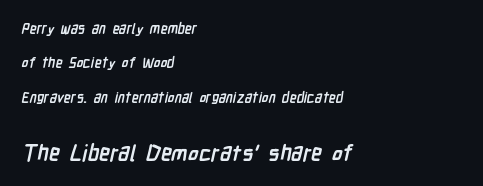
The image shows 22 px bold type; set left-aligned, loose line spacing (2.46x), normal letter spacing, not underlined; the second (bottom) block is 1.57x larger.
